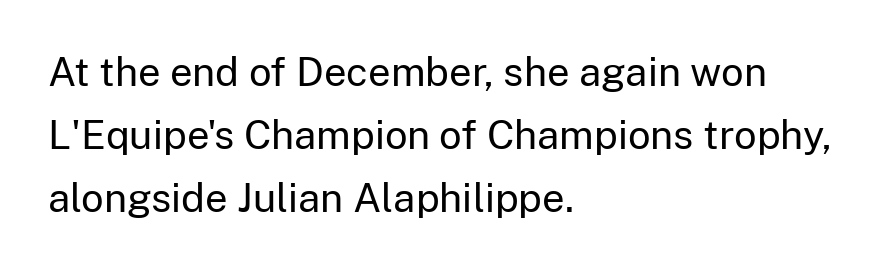
The image shows 40 px regular-weight sans-serif type, upright; set left-aligned, normal line spacing (1.57x), normal letter spacing, not underlined; low stroke contrast and a medium x-height.
